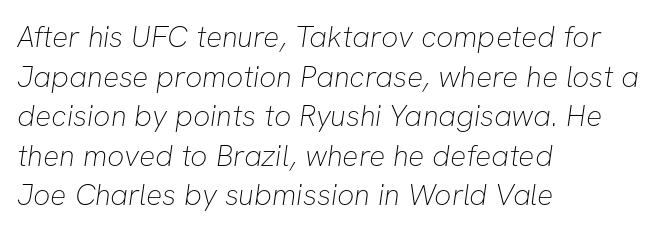
Think of a printed novel: that variable character pitch is what you see here. Nobody drew a line under any word here. Observe the ordinary spacing: letters are neighbours, not strangers. No extra ink here — the face is not bold. I'd call this a sans setting — the letters go barefoot. Leading: standard.
